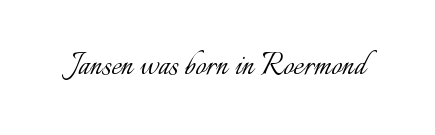
Has an underline been added? It has not. Stroke thickness stays within the range of a standard reading face or lighter. The type is set solid horizontally, with unmodified tracking. This sample has the flowing, uneven cadence of proportional lettering.
